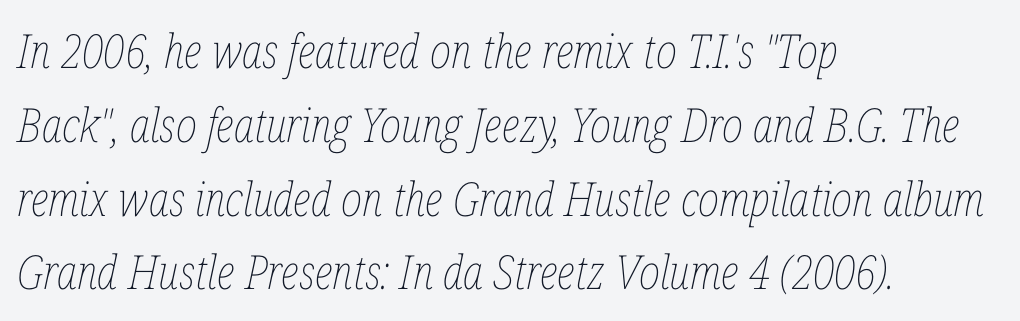
The image shows 47 px thin, condensed type, italic (leaning right); set left-aligned, normal line spacing (1.57x), normal letter spacing, not underlined; low stroke contrast and a medium x-height.
